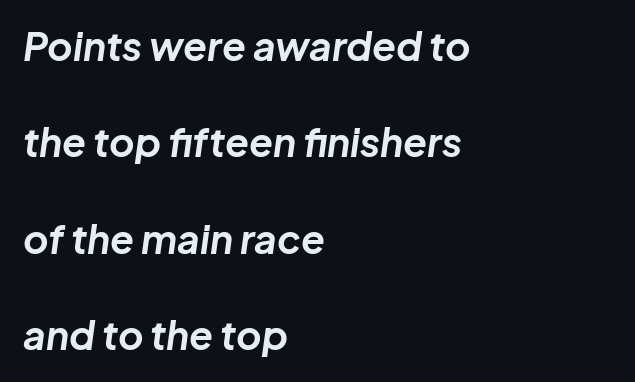
A typesetter would call this proportional, since set widths differ per character. A typesetter would mark this as italic. Descenders are the only things crossing below the line. Stroke thickness is high; the sample reads as a true bold. Each word holds together tightly as a unit, with standard inter-letter gaps. The passage is arranged the way most books set body copy — flush left.
